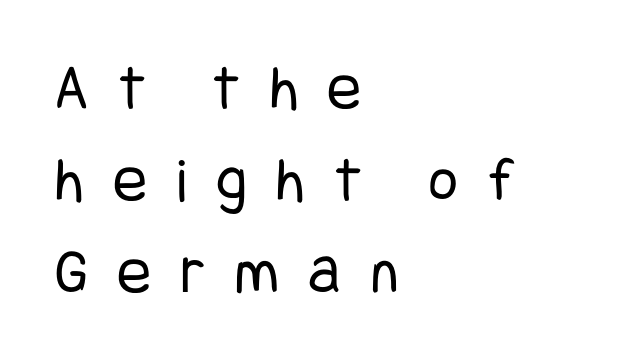
{"serif": "no", "italic": "no", "bold": "no", "weight": "regular", "width": "condensed", "stroke_contrast": "low", "x_height": "large", "underline": "no", "align": "left", "line_spacing": "normal", "line_spacing_ratio": 1.44, "letter_spacing": "wide", "letter_spacing_em": 0.46, "glyph_px": 64}
